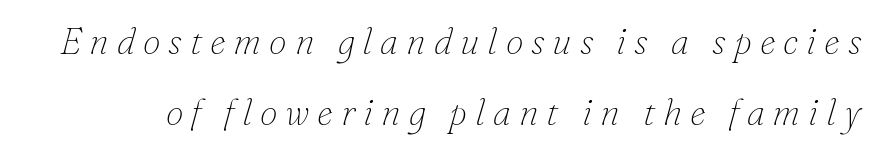
Quick note: interline space is abundant. This sample uses a serif face. The specimen omits any rule beneath the text block's lines. Is this a fixed-width face? No — the glyphs have proportional, varying widths. Short note: letters widely spaced.
